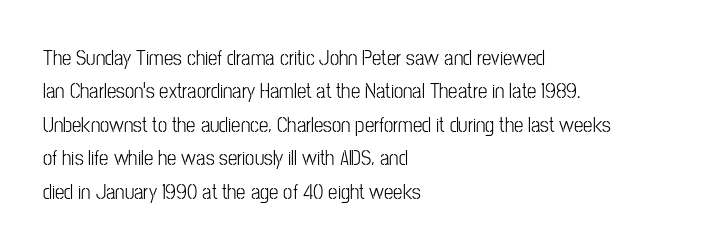
Q: Is the text bold? A: No.
Q: Is the text italic (slanted)? A: No, it is upright.
Q: Is the text underlined? A: No.
Q: How is the paragraph aligned? A: Left-aligned.
Q: Is the spacing between letters normal or unusually wide? A: Normal.
Q: Is the spacing between lines tight, normal or loose? A: Normal.
